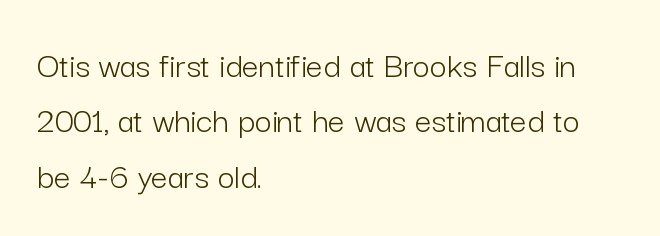
{"serif": "no", "italic": "no", "bold": "no", "weight": "light", "width": "normal", "stroke_contrast": "low", "x_height": "medium", "monospaced": "no", "underline": "no", "align": "left", "line_spacing": "normal", "line_spacing_ratio": 1.5, "letter_spacing": "normal", "letter_spacing_em": 0.0, "glyph_px": 37}
